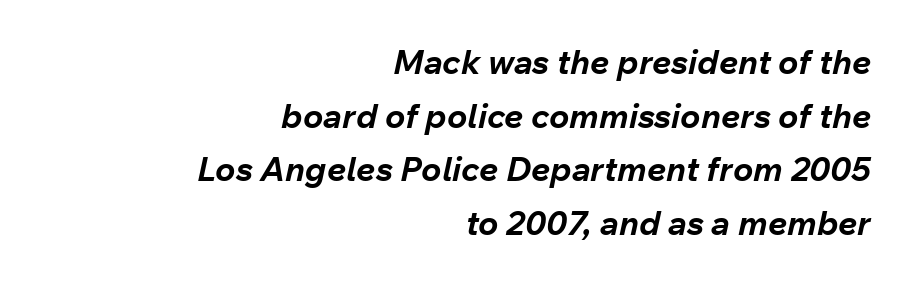
{"italic": "yes", "lean": "right", "slant_degrees": 12, "bold": "yes", "weight": "bold", "width": "normal", "stroke_contrast": "low", "x_height": "medium", "monospaced": "no", "underline": "no", "align": "right", "line_spacing": "normal", "line_spacing_ratio": 1.58, "letter_spacing": "normal", "letter_spacing_em": 0.0, "glyph_px": 34}
